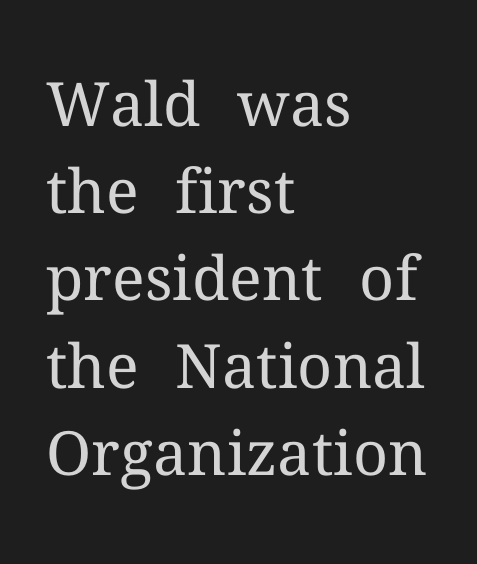
The image shows 61 px regular-weight serif type, upright; set left-aligned, normal line spacing (1.43x), normal letter spacing, not underlined; medium stroke contrast and a medium x-height.
